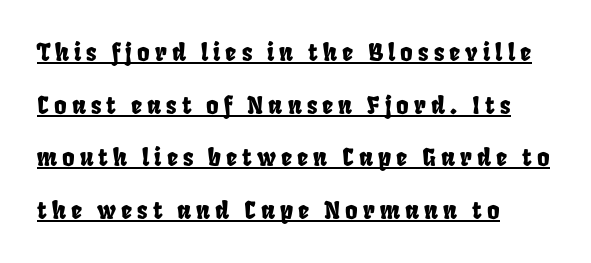
{"underline": "yes", "align": "left", "line_spacing": "loose", "line_spacing_ratio": 2.19, "letter_spacing": "wide", "letter_spacing_em": 0.21, "glyph_px": 24}
